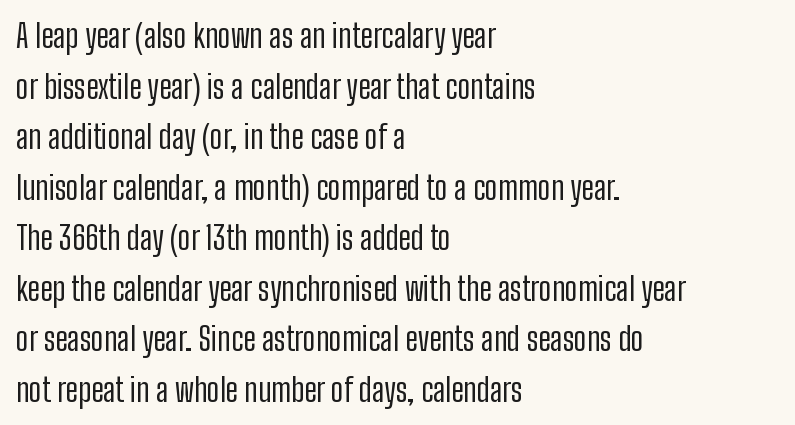
Teacher's note: observe the even left margin — that is flush-left alignment. The face used here is a sans, in the tradition of grotesques and geometrics. Bold? No — there's no thickening of the strokes. The letters stand straight up with perfectly vertical stems. In terms of letterspacing, this is plain default setting. Regarding leading, the lines here are spaced in the standard way.
